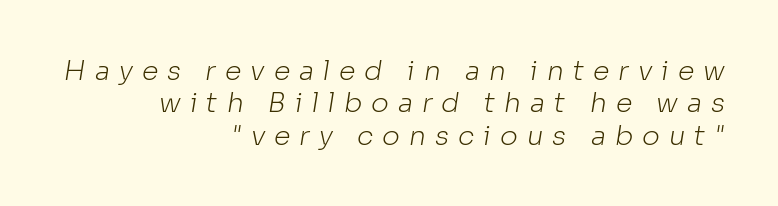
{"bold": "no", "underline": "no", "align": "right", "line_spacing_ratio": 1.2, "letter_spacing": "wide", "letter_spacing_em": 0.33, "glyph_px": 27}
